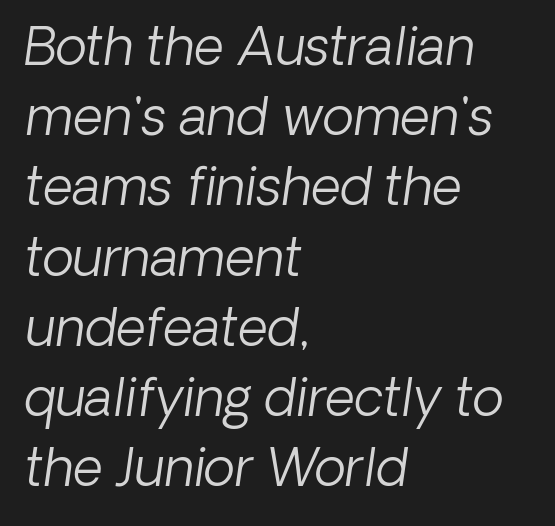
Q: Is the text bold? A: No.
Q: Is the typeface a serif or a sans-serif typeface? A: Sans-serif.
Q: Is the text underlined? A: No.
Q: How is the paragraph aligned? A: Left-aligned.
Q: Is the spacing between letters normal or unusually wide? A: Normal.
Q: Is the spacing between lines tight, normal or loose? A: Normal.
Q: Width (condensed, normal, or wide)? A: Normal.
Q: Stroke contrast? A: Low.
Q: x-height? A: Medium.
Q: Monospaced? A: No.
